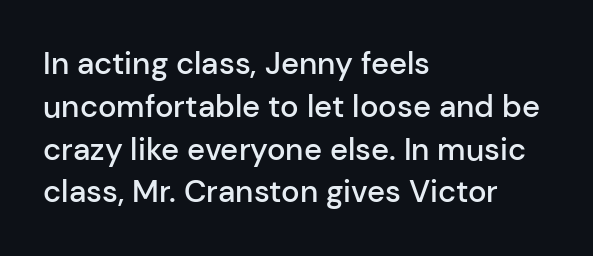
{"serif": "no", "italic": "no", "bold": "semi", "weight": "semibold", "width": "normal", "stroke_contrast": "low", "x_height": "medium", "monospaced": "no", "underline": "no", "align": "left", "line_spacing": "normal", "line_spacing_ratio": 1.38, "letter_spacing": "normal", "letter_spacing_em": 0.0, "glyph_px": 31}
